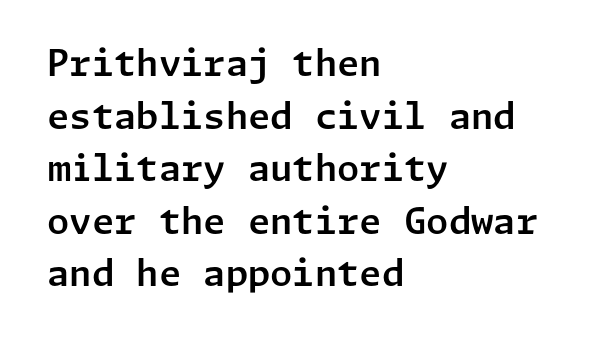
The image shows 36 px sans-serif type, upright; set left-aligned, normal line spacing (1.46x), normal letter spacing, not underlined; low stroke contrast and a medium x-height.
